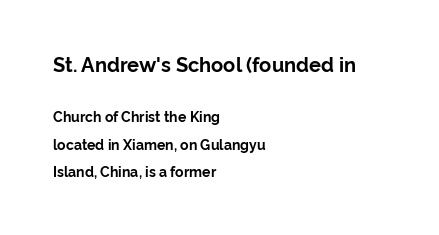
Q: Is the text bold? A: Yes.
Q: Is the text italic (slanted)? A: No, it is upright.
Q: Is the text underlined? A: No.
Q: How is the paragraph aligned? A: Left-aligned.
Q: Is the spacing between letters normal or unusually wide? A: Normal.
Q: Is the spacing between lines tight, normal or loose? A: Loose.
Q: Which block of text is set in a larger size, the first (top) or the second (bottom)? A: The first (top) one.
